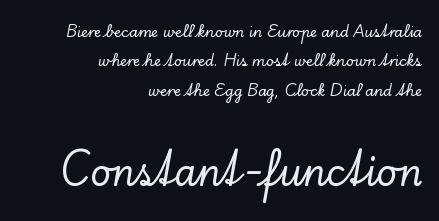
{"serif": "yes", "width": "normal", "stroke_contrast": "low", "x_height": "small", "monospaced": "no", "underline": "no", "align": "right", "line_spacing": "loose", "line_spacing_ratio": 2.1, "letter_spacing": "normal", "letter_spacing_em": 0.0, "larger_block": "second", "size_ratio": 2.57, "glyph_px": 36}
